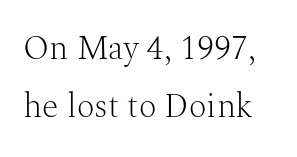
The passage shown is not bold in any degree. Check where the strokes stop: tiny serifs finish them off. The letters stand straight up with perfectly vertical stems. Inter-character spacing is left at the font's built-in metrics.
